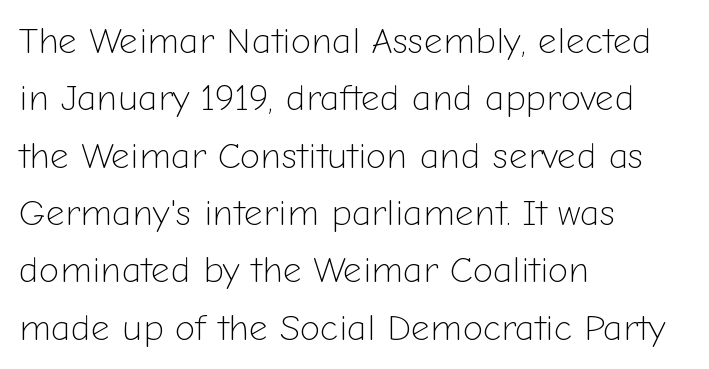
The image shows 37 px light sans-serif type, upright; set left-aligned, normal line spacing (1.55x), normal letter spacing, not underlined; low stroke contrast and a medium x-height.
